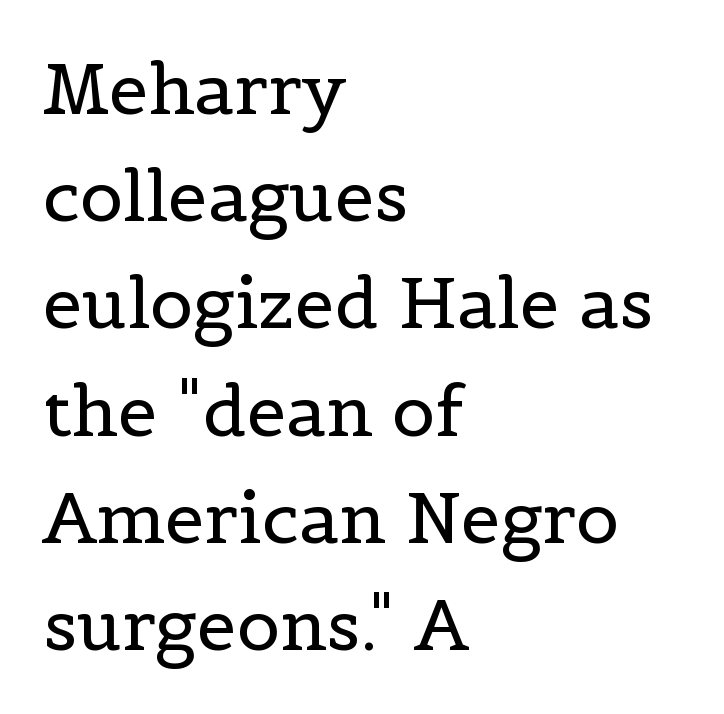
{"serif": "yes", "italic": "no", "bold": "no", "weight": "regular", "width": "normal", "x_height": "medium", "monospaced": "no", "underline": "no", "align": "left", "line_spacing": "normal", "line_spacing_ratio": 1.51, "letter_spacing": "normal", "letter_spacing_em": 0.0, "glyph_px": 71}
